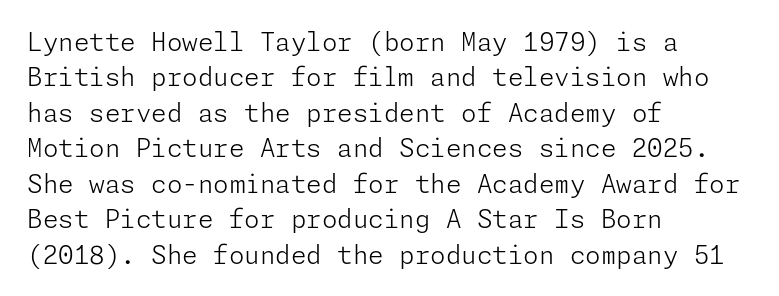
{"italic": "no", "bold": "no", "underline": "no", "align": "left", "line_spacing": "normal", "line_spacing_ratio": 1.42, "letter_spacing": "normal", "letter_spacing_em": 0.0, "glyph_px": 25}
